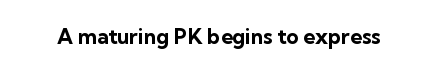
The letterforms sit shoulder to shoulder at normal distance. These lines were composed using upright roman letters. Check the space under the baseline: it is left empty. The sample has been set heavy, in full bold.
